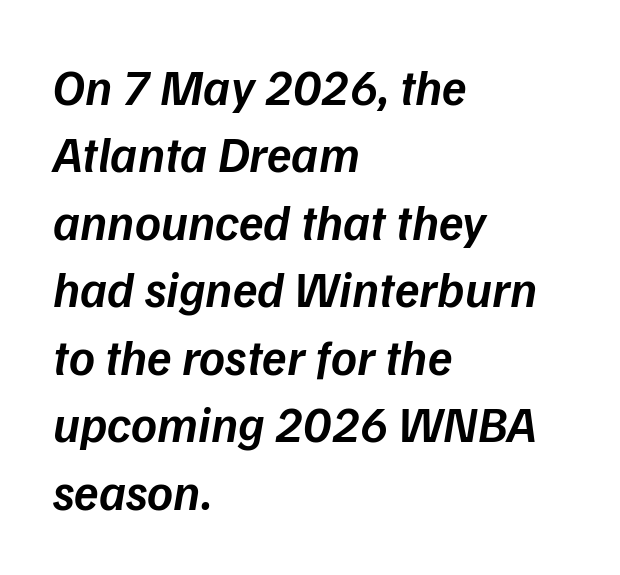
Q: Is the text bold? A: Semi-bold.
Q: Is the text italic (slanted)? A: Yes, it leans right by about 9 degrees.
Q: Is the text underlined? A: No.
Q: How is the paragraph aligned? A: Left-aligned.
Q: Is the spacing between letters normal or unusually wide? A: Normal.
Q: Is the spacing between lines tight, normal or loose? A: Normal.
Q: Width (condensed, normal, or wide)? A: Normal.
Q: Stroke contrast? A: Low.
Q: x-height? A: Medium.
Q: Monospaced? A: No.
